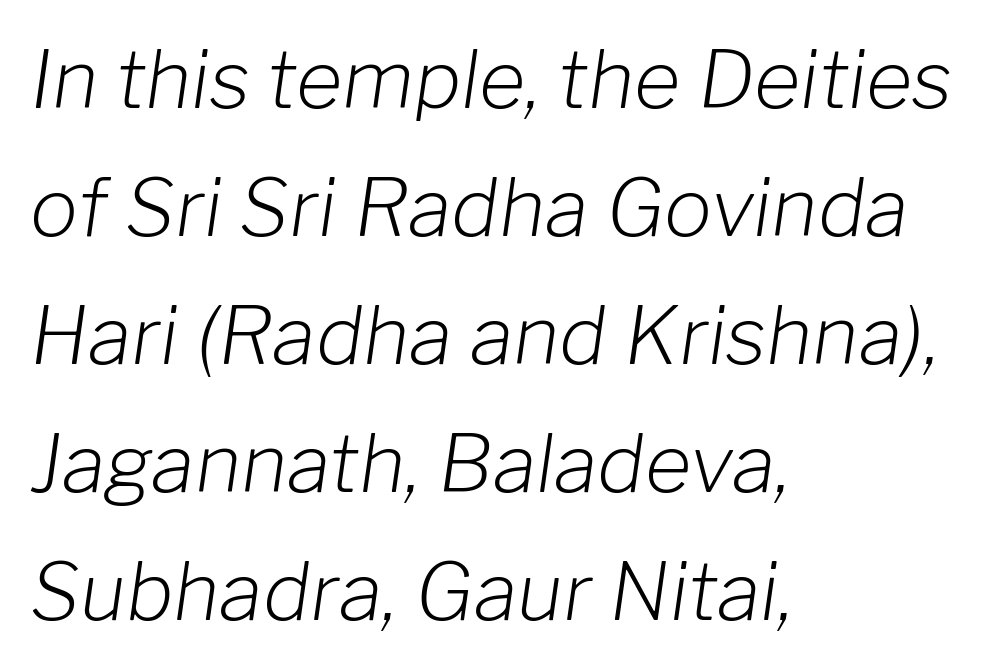
{"italic": "yes", "lean": "right", "slant_degrees": 8, "bold": "no", "weight": "light", "width": "normal", "stroke_contrast": "low", "x_height": "medium", "monospaced": "no", "underline": "no", "align": "left", "line_spacing": "normal", "line_spacing_ratio": 1.6, "letter_spacing": "normal", "letter_spacing_em": 0.0, "glyph_px": 80}
